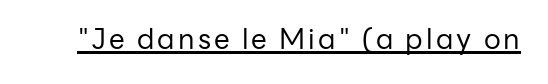
Italic? Not at all — the glyphs are vertical. Think of a printed novel: that variable character pitch is what you see here. Unbolded letterforms with no extra heft. Is this a sans? Yes — the strokes have no serifs.
